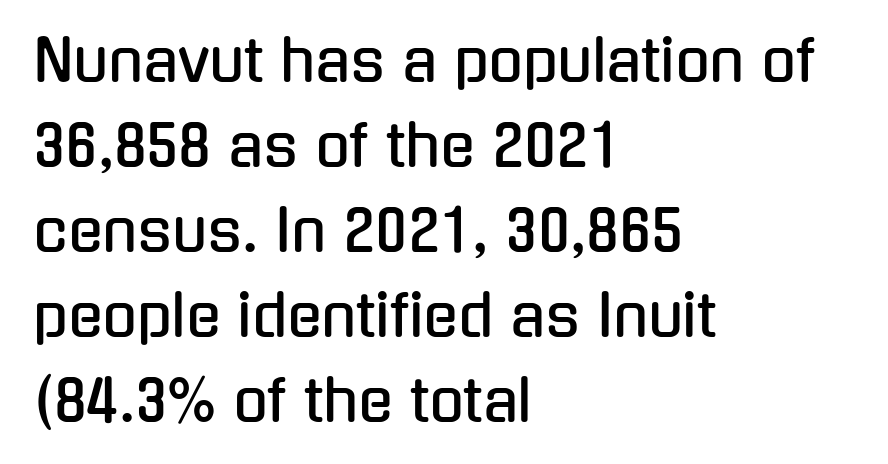
The image shows 57 px condensed sans-serif type, upright; set left-aligned, normal line spacing (1.49x), normal letter spacing, not underlined; low stroke contrast and a medium x-height.
